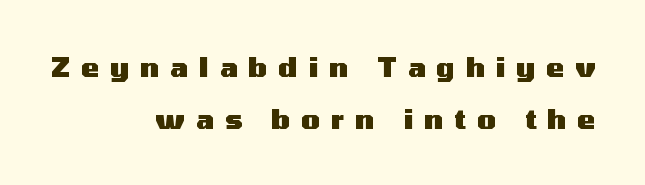
The image shows 27 px bold type, upright; set right-aligned, loose line spacing (1.92x), unusually wide letter spacing (+0.41 em), not underlined.
